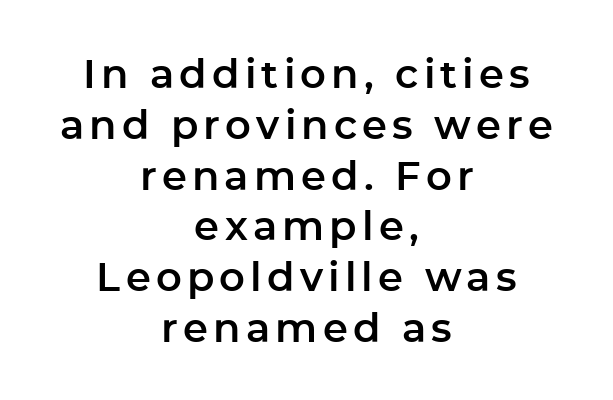
{"serif": "no", "italic": "no", "width": "normal", "stroke_contrast": "low", "x_height": "medium", "monospaced": "no", "underline": "no", "align": "center", "line_spacing": "normal", "line_spacing_ratio": 1.27, "glyph_px": 40}
